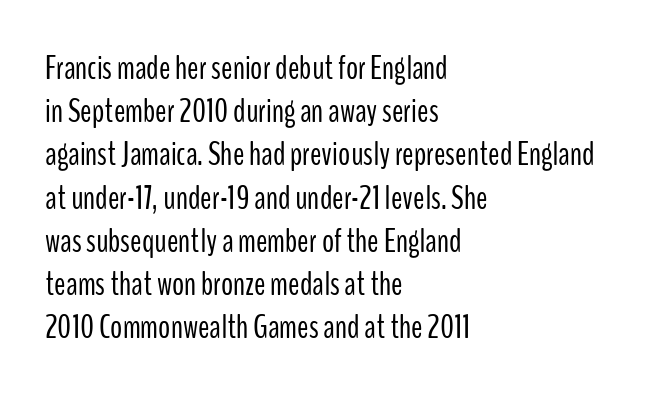
The image shows 34 px light, condensed sans-serif type, upright; set left-aligned, normal line spacing (1.27x), normal letter spacing, not underlined; low stroke contrast and a medium x-height.
